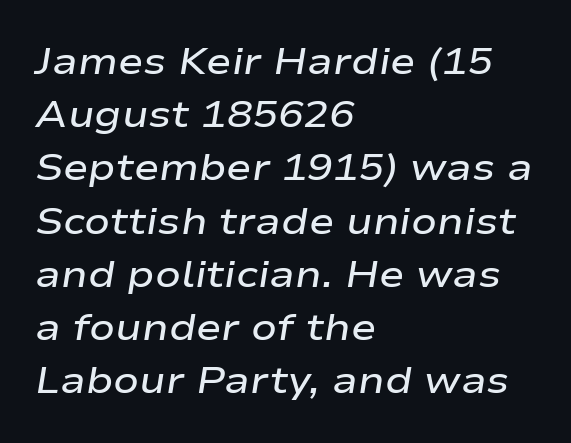
{"italic": "yes", "lean": "right", "slant_degrees": 9, "bold": "semi", "weight": "semibold", "width": "wide", "stroke_contrast": "low", "x_height": "medium", "monospaced": "no", "underline": "no", "align": "left", "line_spacing": "normal", "line_spacing_ratio": 1.4, "letter_spacing": "normal", "letter_spacing_em": 0.0, "glyph_px": 38}
